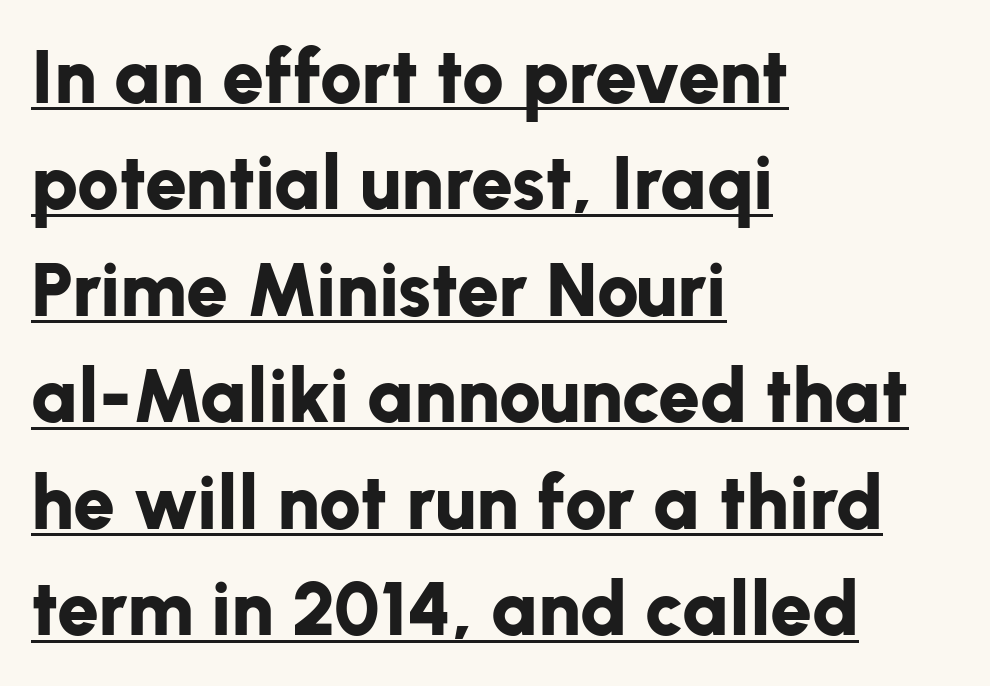
Q: Is the text bold? A: Yes.
Q: Is the text italic (slanted)? A: No, it is upright.
Q: Is the typeface a serif or a sans-serif typeface? A: Sans-serif.
Q: Is the text underlined? A: Yes.
Q: How is the paragraph aligned? A: Left-aligned.
Q: Is the spacing between letters normal or unusually wide? A: Normal.
Q: Is the spacing between lines tight, normal or loose? A: Normal.
Q: Width (condensed, normal, or wide)? A: Normal.
Q: Stroke contrast? A: Low.
Q: x-height? A: Medium.
Q: Monospaced? A: No.
